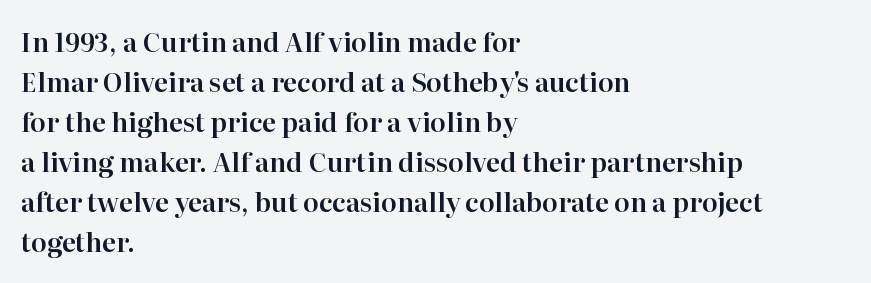
Q: Is the text italic (slanted)? A: No, it is upright.
Q: Is the text underlined? A: No.
Q: How is the paragraph aligned? A: Left-aligned.
Q: Is the spacing between letters normal or unusually wide? A: Normal.
Q: Is the spacing between lines tight, normal or loose? A: Normal.
